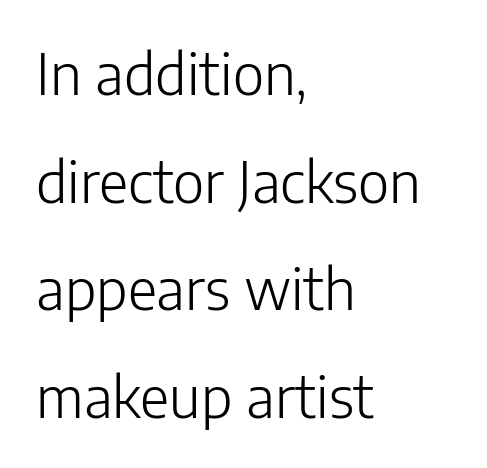
Q: Is the text bold? A: No.
Q: Is the text italic (slanted)? A: No, it is upright.
Q: Is the typeface a serif or a sans-serif typeface? A: Sans-serif.
Q: Is the text underlined? A: No.
Q: How is the paragraph aligned? A: Left-aligned.
Q: Is the spacing between letters normal or unusually wide? A: Normal.
Q: Width (condensed, normal, or wide)? A: Normal.
Q: Stroke contrast? A: Low.
Q: x-height? A: Medium.
Q: Monospaced? A: No.
